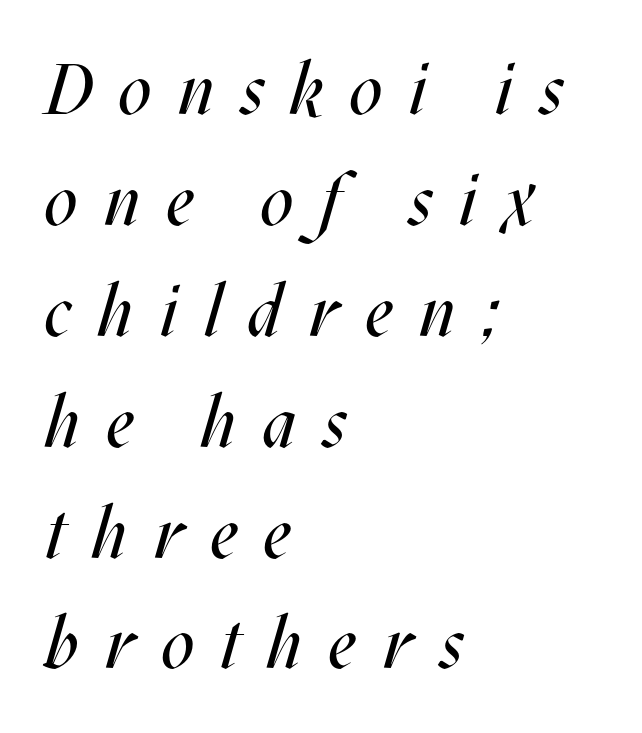
The image shows 72 px regular-weight, condensed type, italic (leaning right); set left-aligned, normal line spacing (1.54x), unusually wide letter spacing (+0.37 em), not underlined; medium stroke contrast and a large x-height.
